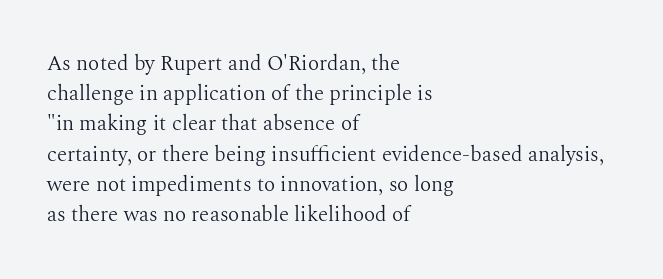
Regarding leading, the lines here are spaced in the standard way. Underline: absent. A classic flush-left, rag-right setting is used for this passage. Every character sits straight up, as roman type does.
